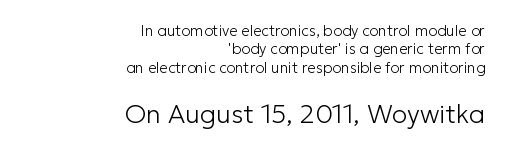
Nobody touched the tracking dial on this one. The specimen omits any rule beneath the text block's lines. It's the straight-up-and-down kind of type. The typesetter chose a ragged-left arrangement here. Which chunk is bigger? The second one — the bottom block dwarfs the top.
